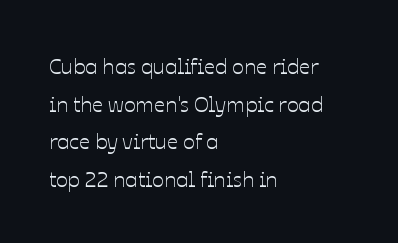
Plain, unruled lines of type. Caption: standard tracking, unaltered. These lines are set flush left with a ragged right edge. Nope, not italic — everything's standing straight.
